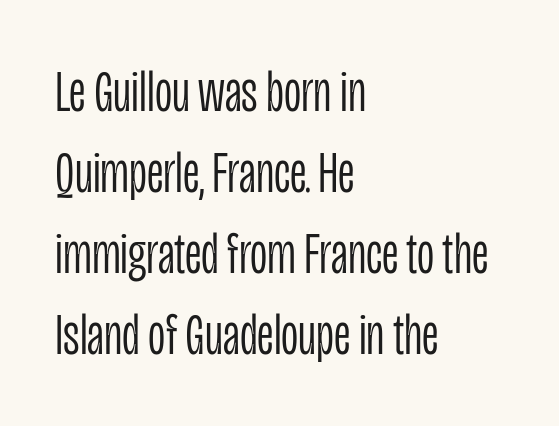
{"serif": "no", "italic": "no", "bold": "no", "weight": "light", "width": "condensed", "stroke_contrast": "low", "x_height": "large", "monospaced": "no", "underline": "no", "align": "left", "line_spacing": "normal", "line_spacing_ratio": 1.35, "letter_spacing": "normal", "letter_spacing_em": 0.0, "glyph_px": 60}
